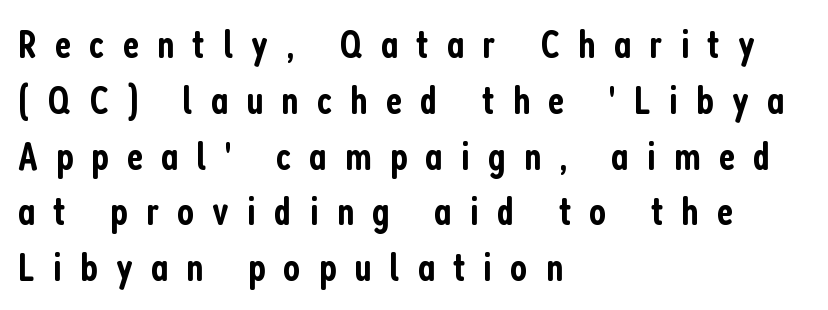
Check under the words: just untouched page. The line texture is sparse and dotted thanks to wide tracking. A typesetter would call this proportional, since set widths differ per character. This is moderately heavy type, rendered in semibold. Leading: standard. The font family rendered here belongs to the sans-serif group.
